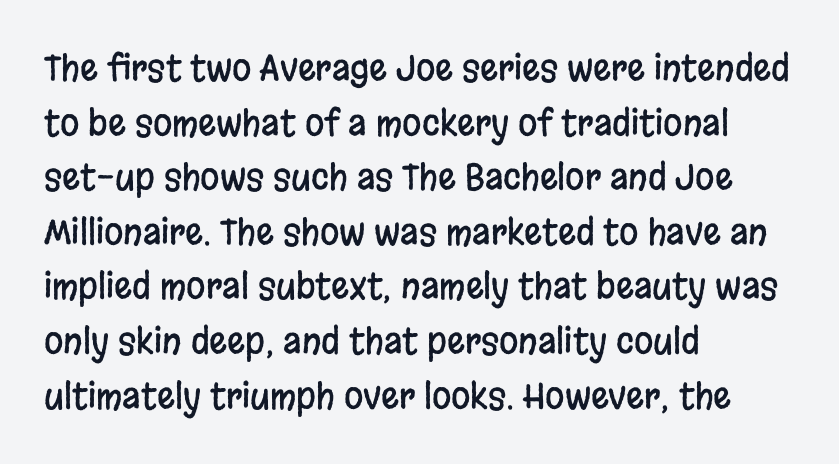
Q: Is the text italic (slanted)? A: No, it is upright.
Q: Is the typeface a serif or a sans-serif typeface? A: Sans-serif.
Q: Is the text underlined? A: No.
Q: How is the paragraph aligned? A: Left-aligned.
Q: Is the spacing between letters normal or unusually wide? A: Normal.
Q: Is the spacing between lines tight, normal or loose? A: Normal.
Q: Width (condensed, normal, or wide)? A: Condensed.
Q: Stroke contrast? A: Low.
Q: x-height? A: Large.
Q: Monospaced? A: No.
